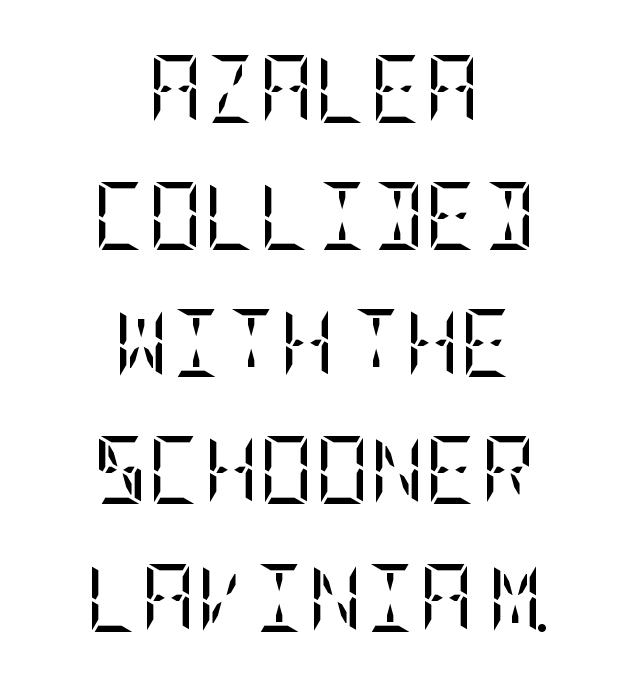
Look at the bottom of the vertical strokes: they flare into serifs here. The rendering positions every line midway between the sides. Honestly, the letter spacing is just normal — you wouldn't notice it. Every character sits straight up, as roman type does.
